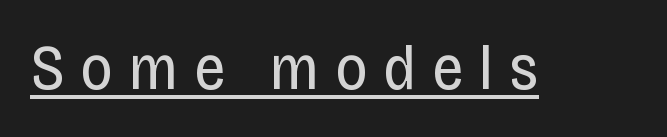
Q: Is the text bold? A: No.
Q: Is the text italic (slanted)? A: No, it is upright.
Q: Is the typeface a serif or a sans-serif typeface? A: Sans-serif.
Q: Is the text underlined? A: Yes.
Q: Is the spacing between letters normal or unusually wide? A: Unusually wide.
Q: Width (condensed, normal, or wide)? A: Condensed.
Q: Stroke contrast? A: Low.
Q: x-height? A: Large.
Q: Monospaced? A: No.
